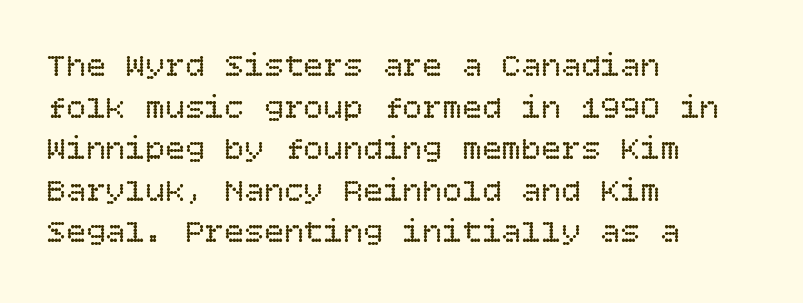
Casual observation: everything's shoved over to the left. Regarding leading, the lines here are spaced in the standard way. Ascenders rise straight up at ninety degrees. The strokes are not fattened; the text isn't bold. The rendering keeps characters at their native spacing. Beneath every word, the page is bare.
